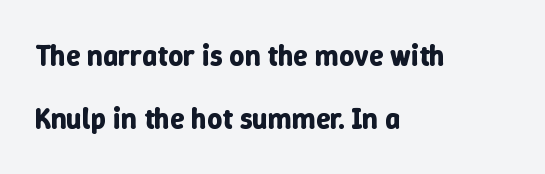
The letters advance in unequal steps, a hallmark of proportional type. The leading is generous, giving the passage an open texture. These lines keep a tight, regular rhythm from letter to letter. Anything drawn beneath the words? Only blank space.
